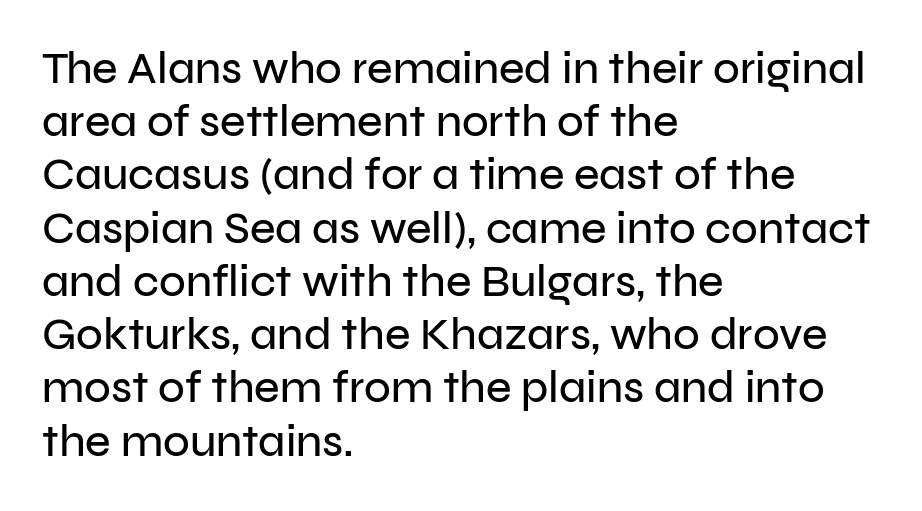
{"serif": "no", "italic": "no", "width": "normal", "stroke_contrast": "low", "x_height": "medium", "monospaced": "no", "underline": "no", "align": "left", "line_spacing_ratio": 1.21, "letter_spacing": "normal", "letter_spacing_em": 0.0, "glyph_px": 44}
